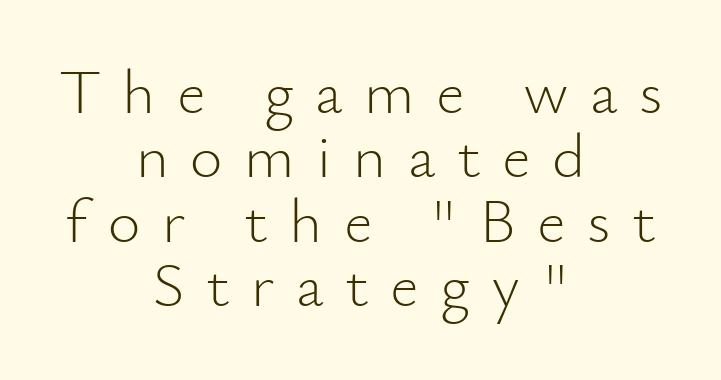
{"serif": "no", "italic": "no", "bold": "no", "weight": "light", "width": "normal", "stroke_contrast": "low", "x_height": "small", "monospaced": "no", "underline": "no", "align": "center", "line_spacing": "tight", "line_spacing_ratio": 1.02, "letter_spacing": "wide", "letter_spacing_em": 0.34, "glyph_px": 63}
